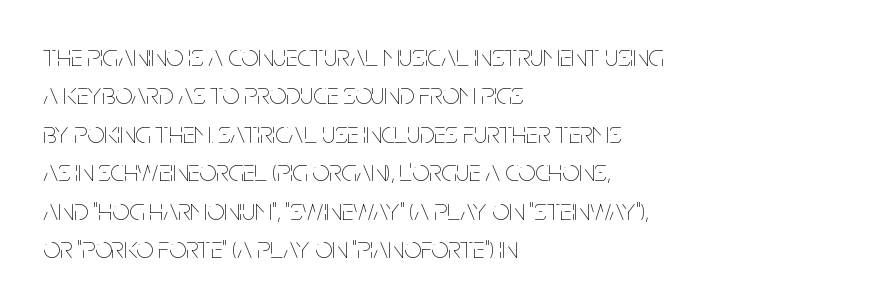
{"italic": "no", "bold": "no", "weight": "thin", "width": "condensed", "stroke_contrast": "low", "x_height": "large", "monospaced": "no", "underline": "no", "align": "left", "line_spacing": "normal", "line_spacing_ratio": 1.28, "letter_spacing": "normal", "letter_spacing_em": 0.0, "glyph_px": 30}
